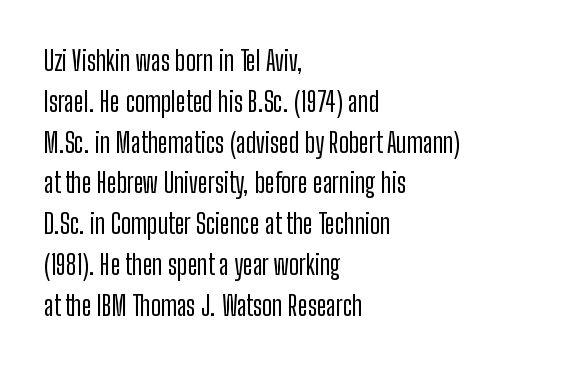
The typography opts for an upright posture over an oblique one. Descenders hang freely into open space. The rag falls on the right side of this text block. No extra tracking has been applied to these lines. Does the leading feel generous? No, just average.
